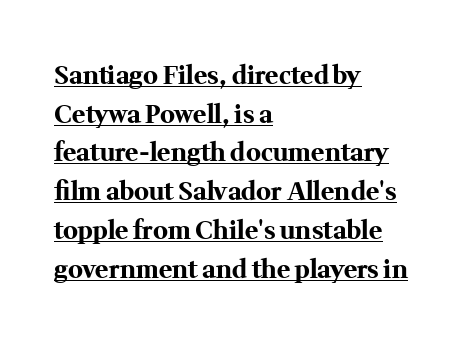
{"italic": "no", "bold": "yes", "underline": "yes", "align": "left", "line_spacing": "normal", "line_spacing_ratio": 1.55, "letter_spacing": "normal", "letter_spacing_em": 0.0, "glyph_px": 25}
